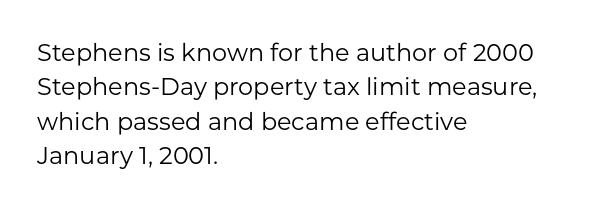
Vertical stems look standard width or narrower in stroke. Default kerning and tracking; the words read as compact shapes. These lines are set flush left with a ragged right edge. The baseline area is clear.
